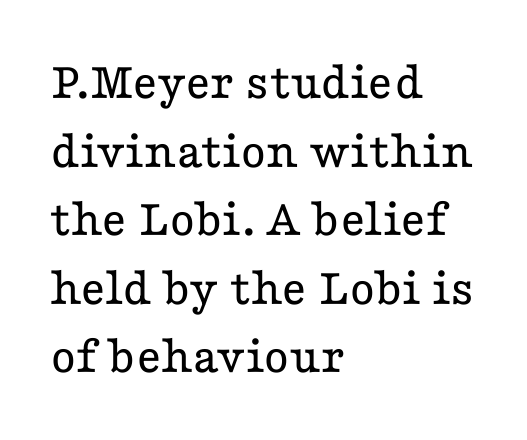
Leftover space on each line is placed entirely after the last word. The words here are not underlined. If you drew a line through each stem, it would be perfectly vertical. The block of text has a typical density, with ordinary space between rows. Stroke mass is kept to a normal reading level or below. The line texture is even and compact thanks to regular tracking.
